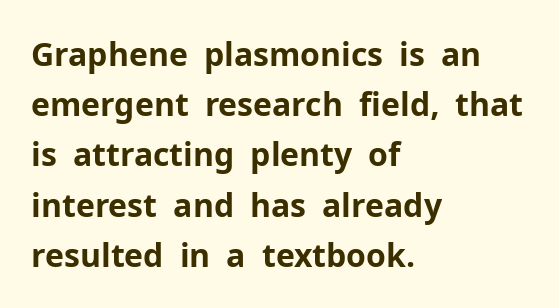
The line texture is even and compact thanks to regular tracking. Line starts are locked; line ends wander. The rendering uses natural spacing where letterforms have individual widths. Compared with typical paragraphs, the rows here are spaced about the same. This is the regular roman posture of the typeface.
